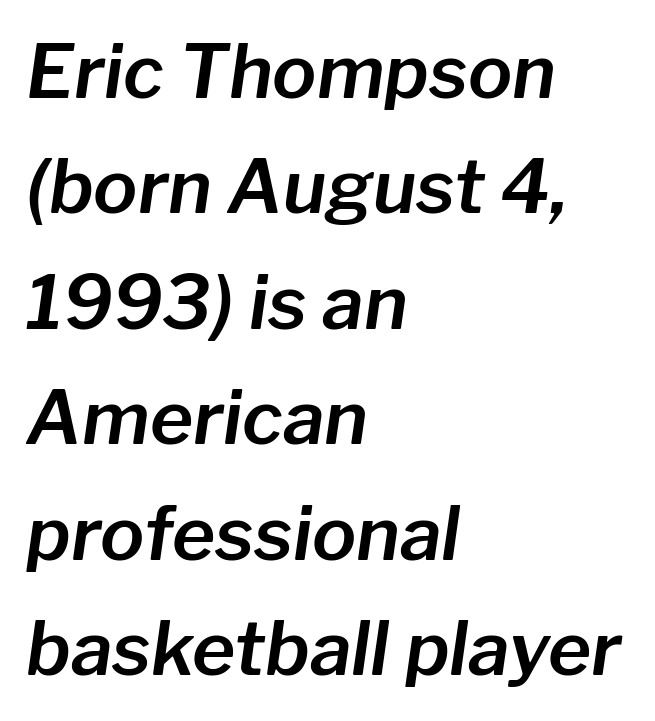
Q: Is the text italic (slanted)? A: Yes, it leans right by about 8 degrees.
Q: Is the text underlined? A: No.
Q: How is the paragraph aligned? A: Left-aligned.
Q: Is the spacing between letters normal or unusually wide? A: Normal.
Q: Is the spacing between lines tight, normal or loose? A: Normal.
Q: Width (condensed, normal, or wide)? A: Normal.
Q: Stroke contrast? A: Low.
Q: x-height? A: Medium.
Q: Monospaced? A: No.
